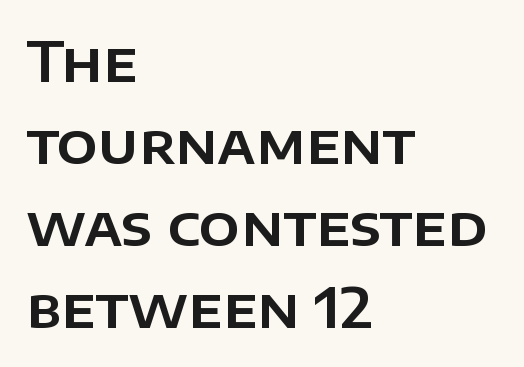
Beneath every word, the page is bare. Default kerning and tracking; the words read as compact shapes. The type family on display is of the sans-serif kind. Vertical spacing — default. Think of a printed novel: that variable character pitch is what you see here.
